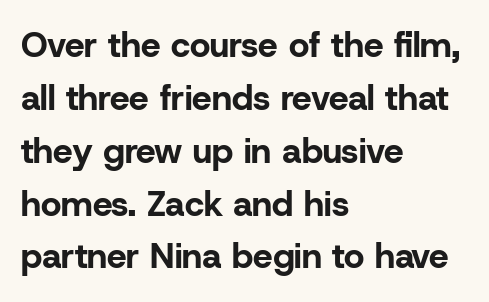
The image shows 35 px bold sans-serif type, upright; set left-aligned, normal line spacing (1.51x), normal letter spacing, not underlined; low stroke contrast and a medium x-height.
